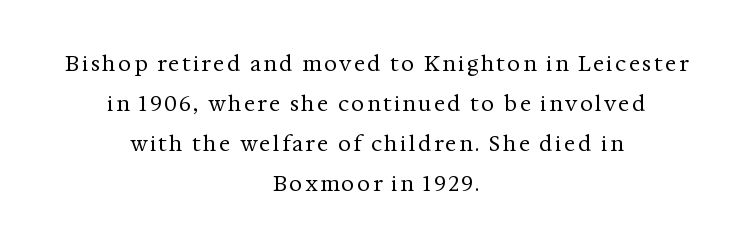
{"italic": "no", "bold": "no", "underline": "no", "align": "center", "line_spacing": "loose", "line_spacing_ratio": 1.91, "glyph_px": 21}
